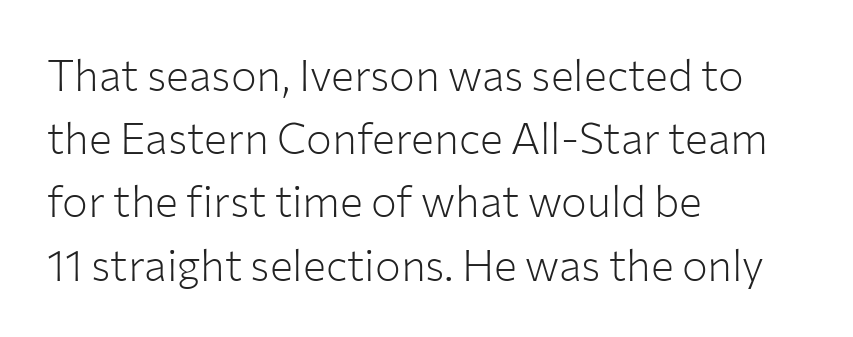
Q: Is the text bold? A: No.
Q: Is the text italic (slanted)? A: No, it is upright.
Q: Is the typeface a serif or a sans-serif typeface? A: Sans-serif.
Q: Is the text underlined? A: No.
Q: How is the paragraph aligned? A: Left-aligned.
Q: Is the spacing between letters normal or unusually wide? A: Normal.
Q: Is the spacing between lines tight, normal or loose? A: Normal.
Q: Width (condensed, normal, or wide)? A: Normal.
Q: Stroke contrast? A: Low.
Q: x-height? A: Medium.
Q: Monospaced? A: No.
